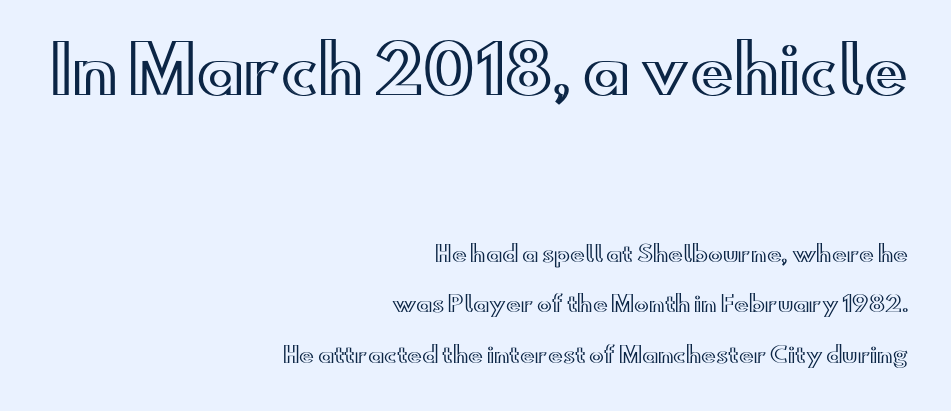
Is this a fixed-width face? No — the glyphs have proportional, varying widths. Has an underline been added? It has not. Rendered with straight, roman letterforms. Larger block? The one above; the one below is distinctly smaller.
